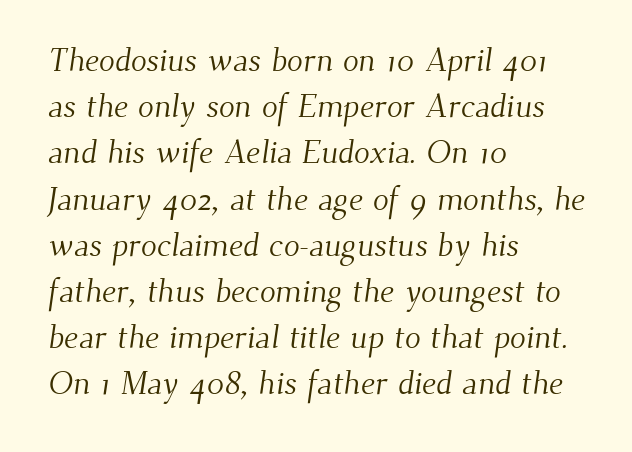
Regarding serifs, this sample has them. Character widths vary here, with narrow letters taking less room than wide ones. The characters are drawn with everyday or finer stroke widths. In CSS terms this would be text-align: left. Spacing between characters is what you'd get straight out of the box.
